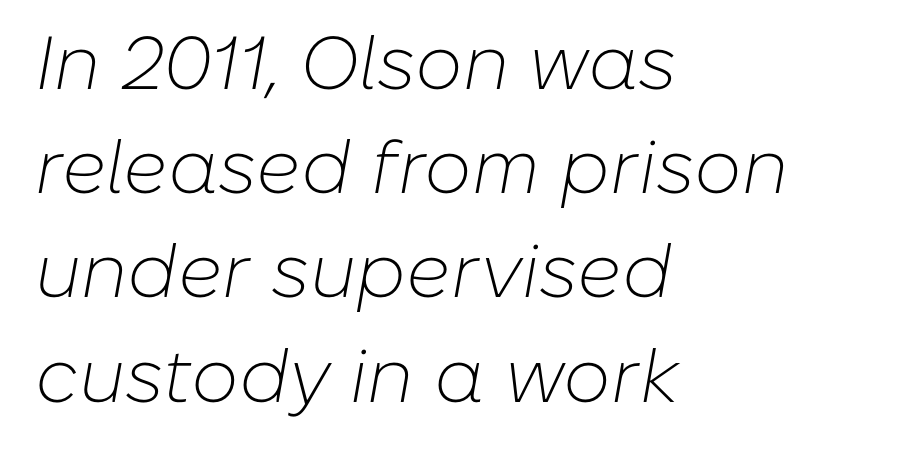
The image shows 75 px light type, italic (leaning right); set left-aligned, normal line spacing (1.39x), normal letter spacing, not underlined; low stroke contrast and a medium x-height.
